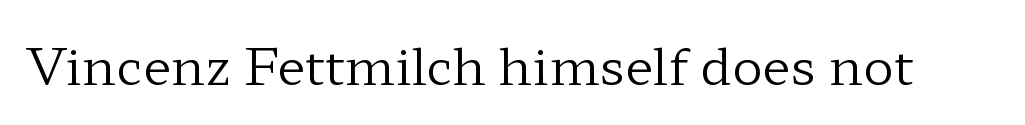
Q: Is the text bold? A: No.
Q: Is the text italic (slanted)? A: No, it is upright.
Q: Is the typeface a serif or a sans-serif typeface? A: Serif.
Q: Is the text underlined? A: No.
Q: Is the spacing between letters normal or unusually wide? A: Normal.
Q: Width (condensed, normal, or wide)? A: Wide.
Q: Stroke contrast? A: Low.
Q: x-height? A: Medium.
Q: Monospaced? A: No.
